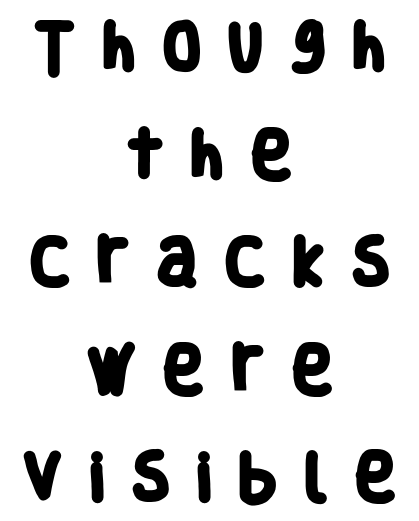
Q: Is the text bold? A: Yes.
Q: Is the typeface a serif or a sans-serif typeface? A: Sans-serif.
Q: Is the text underlined? A: No.
Q: How is the paragraph aligned? A: Centered.
Q: Is the spacing between letters normal or unusually wide? A: Unusually wide.
Q: Is the spacing between lines tight, normal or loose? A: Loose.
Q: Width (condensed, normal, or wide)? A: Condensed.
Q: Stroke contrast? A: Low.
Q: x-height? A: Large.
Q: Monospaced? A: No.
